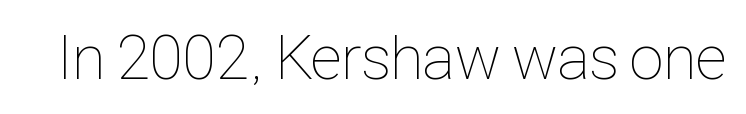
{"italic": "no", "bold": "no", "weight": "thin", "width": "condensed", "stroke_contrast": "low", "x_height": "medium", "monospaced": "no", "underline": "no", "letter_spacing": "normal", "letter_spacing_em": 0.0, "glyph_px": 63}
